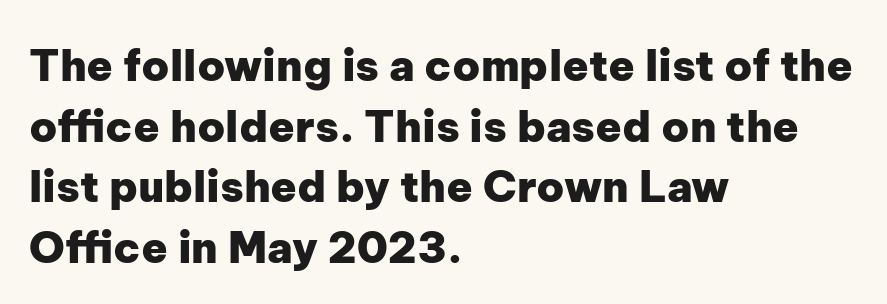
A normal amount of white space separates one row of letters from the next. Nothing unusual about the tracking: characters are spaced as the font intends. The rendering uses natural spacing where letterforms have individual widths. Nobody drew a line under any word here. Left-aligned paragraph, ragged on the right.
